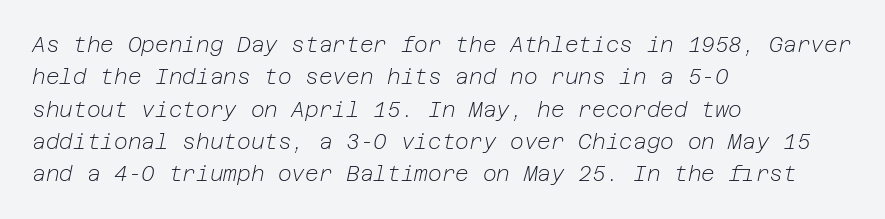
The image shows 21 px text type, italic (leaning right); set left-aligned, normal line spacing (1.54x), normal letter spacing, not underlined.
